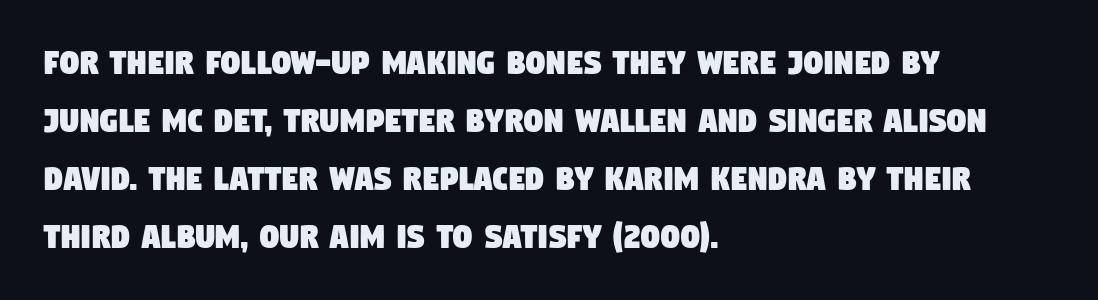
Words appear dense and cohesive because spacing is normal. The rendering uses natural spacing where letterforms have individual widths. Underlining? Definitely not there. Compared with a centered layout, this one pins lines to the left instead. The designer left line spacing at the default. Unlike a traditional serif, this face leaves its strokes unadorned.
